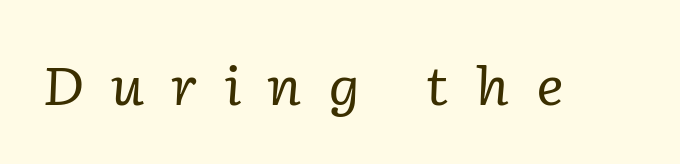
A quiet, ordinary-to-light weight characterises the typeface. This sample has the flowing, uneven cadence of proportional lettering. The line texture is sparse and dotted thanks to wide tracking. Note: serifs present on the glyphs.
